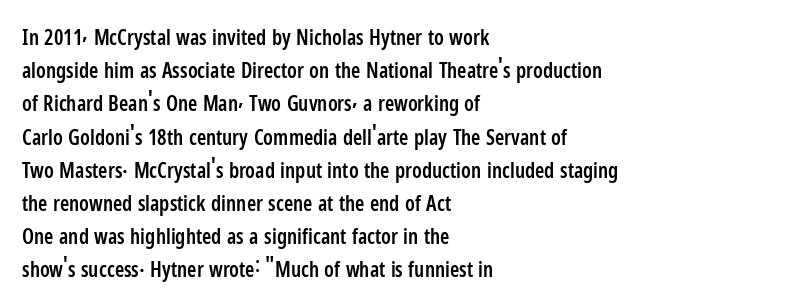
The image shows 21 px text type, upright; set left-aligned, normal line spacing (1.58x), normal letter spacing, not underlined.
